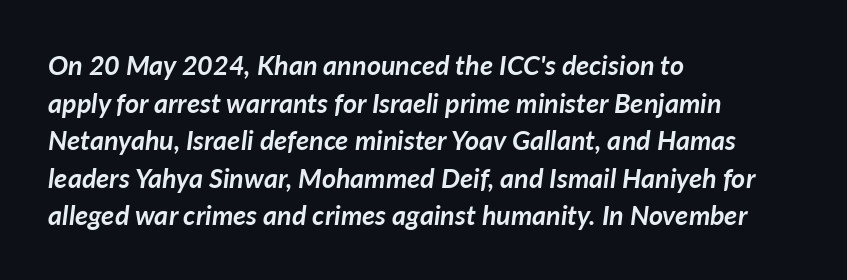
{"italic": "yes", "lean": "right", "slant_degrees": 7, "bold": "yes", "underline": "no", "align": "left", "line_spacing": "normal", "line_spacing_ratio": 1.39, "letter_spacing": "normal", "letter_spacing_em": 0.0, "glyph_px": 27}
